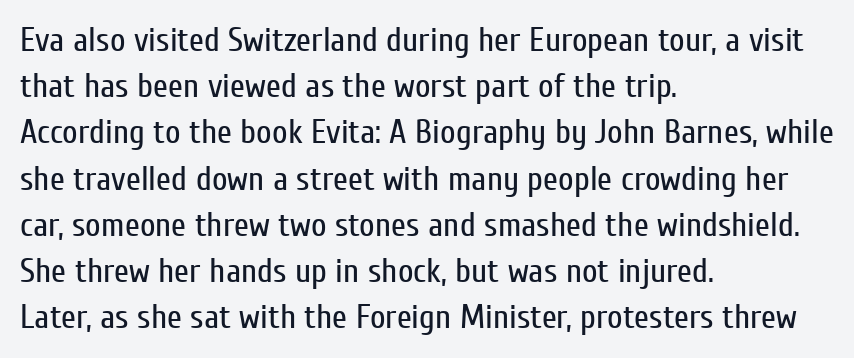
In terms of letterspacing, this is plain default setting. Baseline-to-baseline distance is the conventional proportion of letter height. Does the copy run flush right? No — it runs flush left. Posture: upright roman. This sample uses a sans-serif face.
